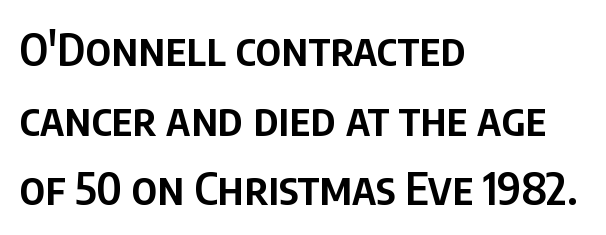
{"serif": "no", "italic": "no", "bold": "semi", "weight": "semibold", "width": "condensed", "stroke_contrast": "low", "x_height": "large", "monospaced": "no", "underline": "no", "align": "left", "line_spacing": "normal", "line_spacing_ratio": 1.55, "letter_spacing": "normal", "letter_spacing_em": 0.0, "glyph_px": 45}
